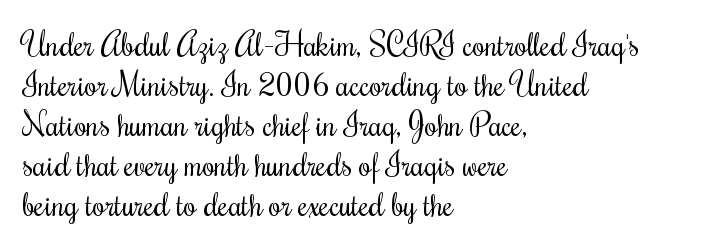
You could not count columns in this text — the font is proportionally spaced. On a weight scale, this lands at 450 or below. The glyphs are unaccompanied by any horizontal stroke below them. Caption: standard tracking, unaltered. Vertically, the passage feels balanced, rows spaced as you'd expect.
